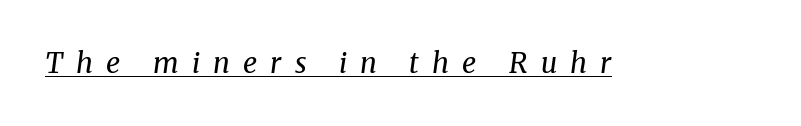
Q: Is the text bold? A: No.
Q: Is the text italic (slanted)? A: Yes, it leans right by about 8 degrees.
Q: Is the typeface a serif or a sans-serif typeface? A: Serif.
Q: Is the text underlined? A: Yes.
Q: Is the spacing between letters normal or unusually wide? A: Unusually wide.
Q: Width (condensed, normal, or wide)? A: Normal.
Q: Stroke contrast? A: Medium.
Q: x-height? A: Medium.
Q: Monospaced? A: No.
